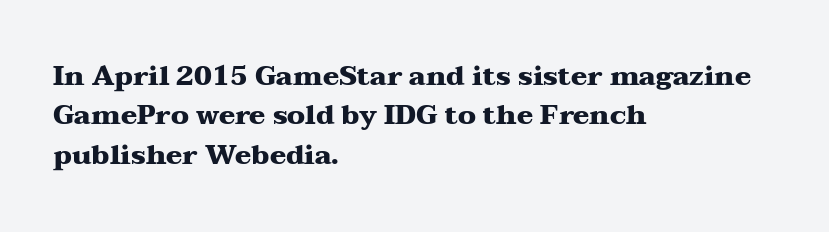
{"italic": "no", "bold": "yes", "underline": "no", "align": "left", "line_spacing": "normal", "line_spacing_ratio": 1.46, "letter_spacing": "normal", "letter_spacing_em": 0.0, "glyph_px": 27}
